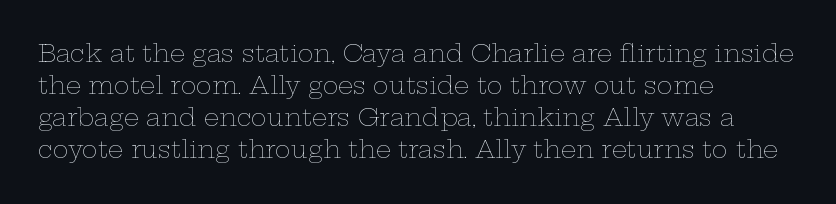
The strip under each line holds only bare page. You could call the tracking neutral — neither tight nor loose. Where is the straight margin? On the left. Upright lettering throughout. The weight tops out at a normal text grade.
